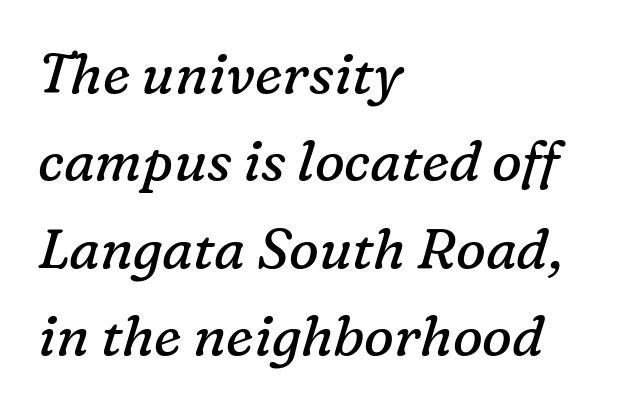
Q: Is the text bold? A: No.
Q: Is the text italic (slanted)? A: Yes, it leans right by about 16 degrees.
Q: Is the typeface a serif or a sans-serif typeface? A: Serif.
Q: Is the text underlined? A: No.
Q: How is the paragraph aligned? A: Left-aligned.
Q: Is the spacing between letters normal or unusually wide? A: Normal.
Q: Is the spacing between lines tight, normal or loose? A: Normal.
Q: Width (condensed, normal, or wide)? A: Normal.
Q: Stroke contrast? A: Low.
Q: x-height? A: Medium.
Q: Monospaced? A: No.
